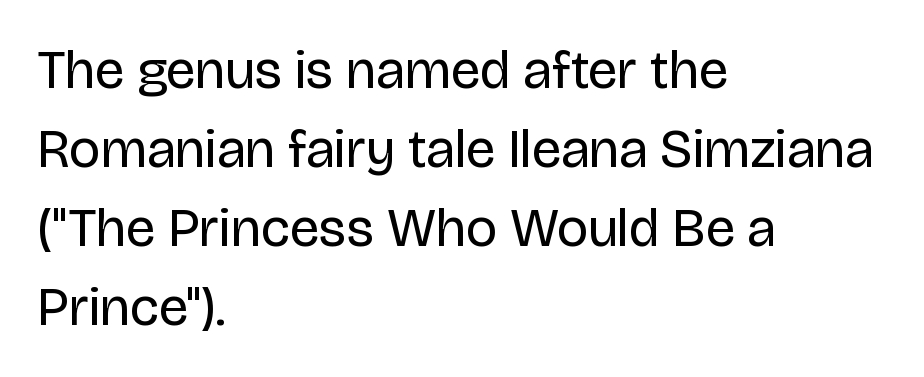
The image shows 54 px regular-weight sans-serif type, upright; set left-aligned, normal line spacing (1.46x), normal letter spacing, not underlined; low stroke contrast and a large x-height.
